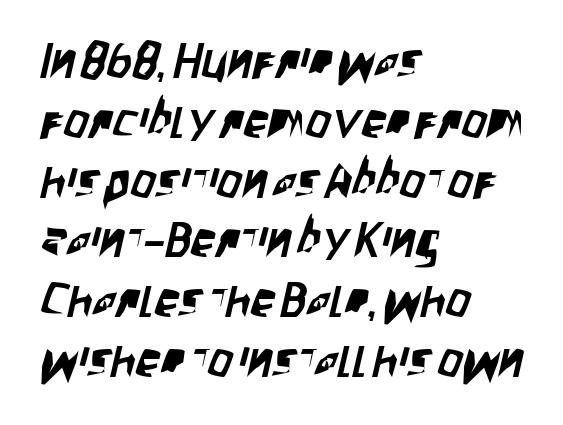
The image shows 49 px condensed sans-serif type; set left-aligned, line spacing 1.22x, normal letter spacing, not underlined; low stroke contrast and a large x-height.
